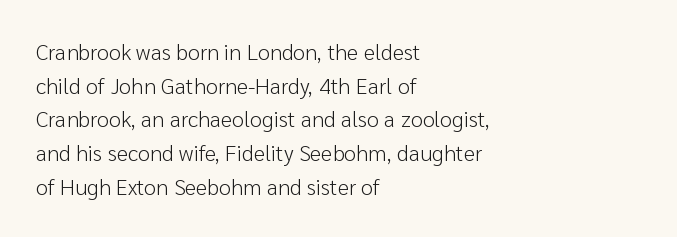
Unbolded letterforms with no extra heft. The letterforms sit shoulder to shoulder at normal distance. Line spacing here is normal. Glance below the letters and you will spot only blank space. Visually the block forms a straight wall on the left and a jagged coastline on the right.
